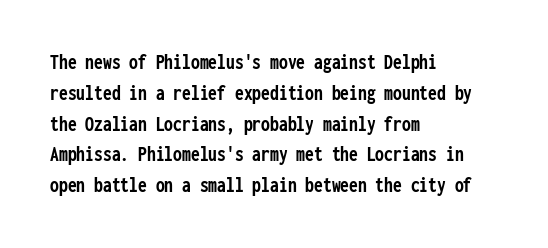
{"italic": "no", "bold": "yes", "underline": "no", "align": "left", "line_spacing": "normal", "line_spacing_ratio": 1.4, "letter_spacing": "normal", "letter_spacing_em": 0.0, "glyph_px": 22}
